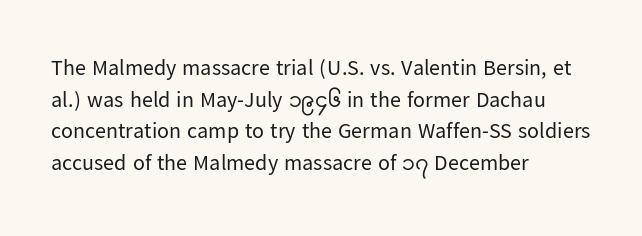
Ordinary non-slanted type is in use. Whoever set this chose a conventional vertical rhythm. Nothing unusual about the tracking: characters are spaced as the font intends. Every row of glyphs begins at an identical x-position on the left.
